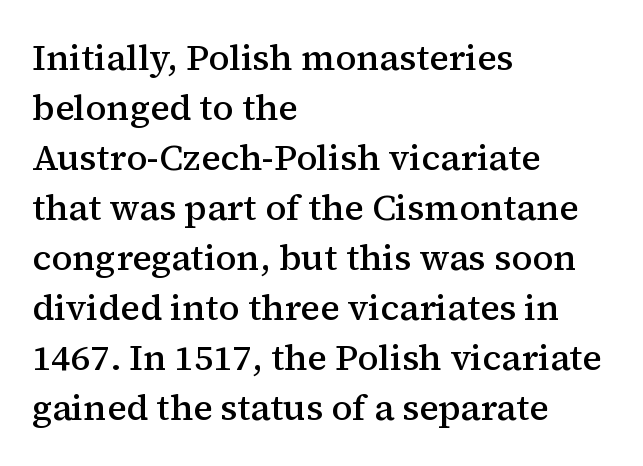
{"serif": "yes", "italic": "no", "bold": "semi", "weight": "semibold", "width": "normal", "stroke_contrast": "medium", "x_height": "medium", "monospaced": "no", "underline": "no", "align": "left", "line_spacing": "normal", "line_spacing_ratio": 1.39, "letter_spacing": "normal", "letter_spacing_em": 0.0, "glyph_px": 36}
